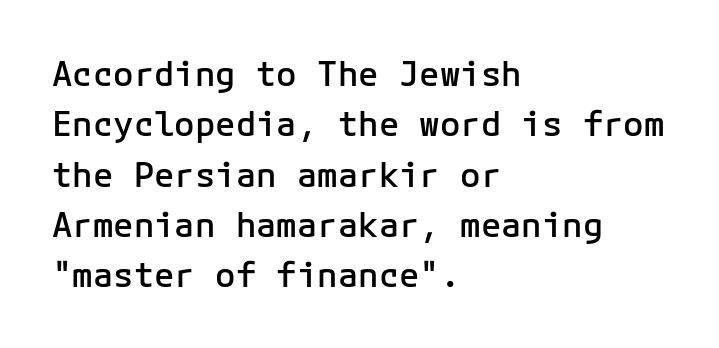
Slightly chunky letters — semibold, I'd say, not full bold. The passage shown has conventional tracking throughout. The strip under each line holds only bare page. Ascenders rise straight up at ninety degrees.
